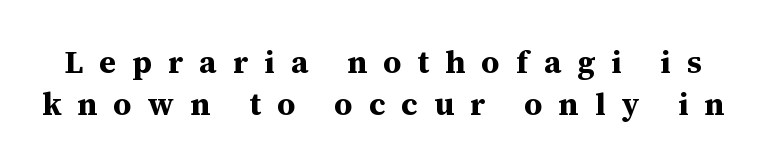
{"serif": "yes", "italic": "no", "bold": "yes", "weight": "bold", "width": "normal", "stroke_contrast": "medium", "x_height": "medium", "monospaced": "no", "underline": "no", "line_spacing": "normal", "line_spacing_ratio": 1.3, "letter_spacing": "wide", "letter_spacing_em": 0.5, "glyph_px": 32}
